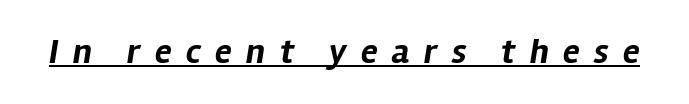
Q: Is the text bold? A: Yes.
Q: Is the text italic (slanted)? A: Yes, it leans right by about 12 degrees.
Q: Is the text underlined? A: Yes.
Q: Is the spacing between letters normal or unusually wide? A: Unusually wide.
Q: Width (condensed, normal, or wide)? A: Normal.
Q: Stroke contrast? A: Low.
Q: x-height? A: Medium.
Q: Monospaced? A: No.
